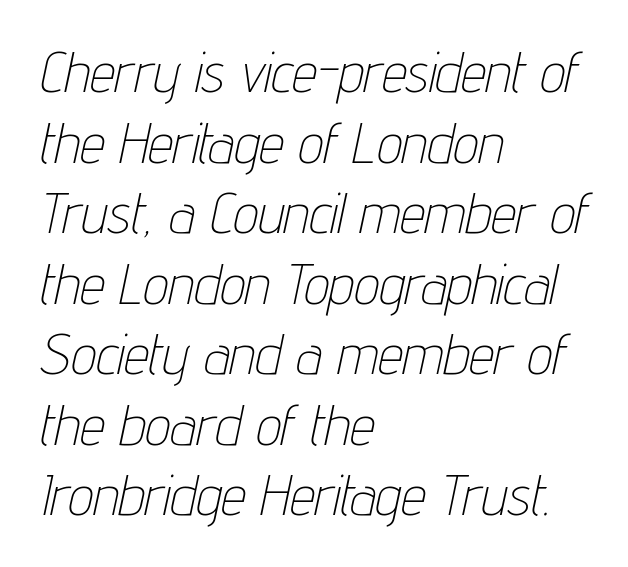
{"italic": "yes", "lean": "right", "slant_degrees": 12, "bold": "no", "weight": "thin", "width": "condensed", "stroke_contrast": "low", "x_height": "medium", "monospaced": "no", "underline": "no", "align": "left", "line_spacing": "normal", "line_spacing_ratio": 1.26, "letter_spacing": "normal", "letter_spacing_em": 0.0, "glyph_px": 56}
